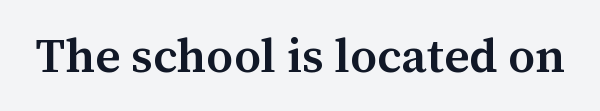
{"serif": "yes", "italic": "no", "bold": "semi", "weight": "semibold", "width": "normal", "stroke_contrast": "medium", "x_height": "medium", "monospaced": "no", "underline": "no", "letter_spacing": "normal", "letter_spacing_em": 0.0, "glyph_px": 48}
